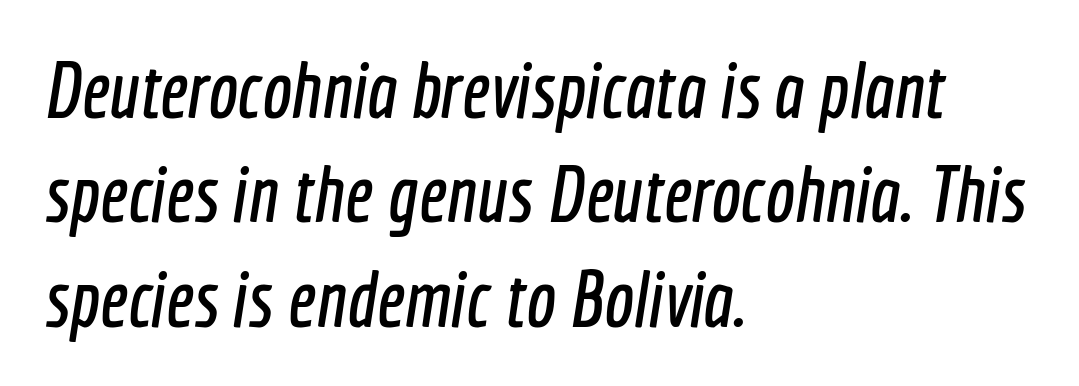
{"serif": "no", "width": "condensed", "x_height": "medium", "monospaced": "no", "underline": "no", "align": "left", "line_spacing": "normal", "line_spacing_ratio": 1.32, "letter_spacing": "normal", "letter_spacing_em": 0.0, "glyph_px": 79}
